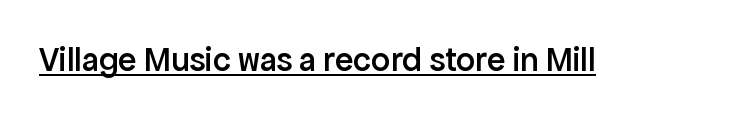
The image shows 34 px semibold sans-serif type, upright; set normal letter spacing, underlined; low stroke contrast and a medium x-height.
